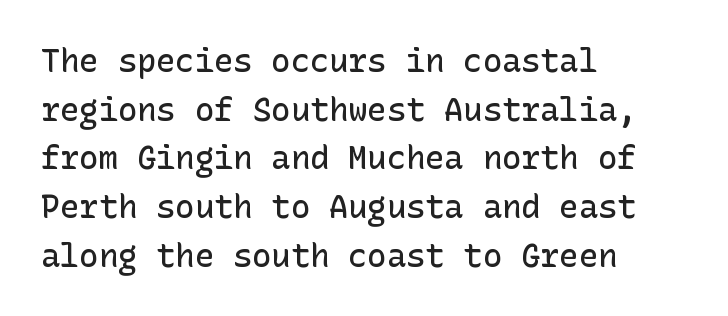
Q: Is the text bold? A: Semi-bold.
Q: Is the text italic (slanted)? A: No, it is upright.
Q: Is the typeface a serif or a sans-serif typeface? A: Sans-serif.
Q: Is the text underlined? A: No.
Q: How is the paragraph aligned? A: Left-aligned.
Q: Is the spacing between letters normal or unusually wide? A: Normal.
Q: Is the spacing between lines tight, normal or loose? A: Normal.
Q: Width (condensed, normal, or wide)? A: Normal.
Q: Stroke contrast? A: Low.
Q: x-height? A: Medium.
